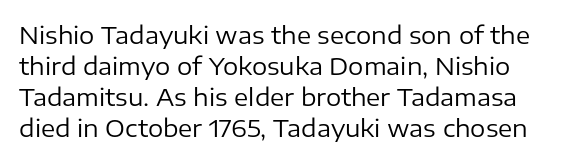
Q: Is the text bold? A: No.
Q: Is the text italic (slanted)? A: No, it is upright.
Q: Is the text underlined? A: No.
Q: Is the spacing between letters normal or unusually wide? A: Normal.
Q: Is the spacing between lines tight, normal or loose? A: Normal.
